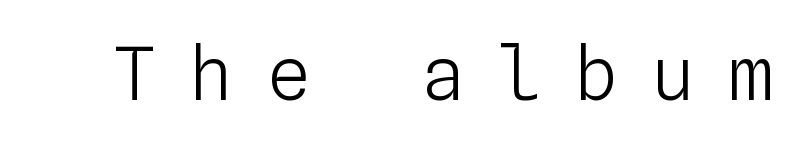
{"italic": "no", "bold": "no", "weight": "light", "width": "normal", "stroke_contrast": "low", "x_height": "medium", "monospaced": "yes", "underline": "no", "letter_spacing": "wide", "letter_spacing_em": 0.44, "glyph_px": 74}
